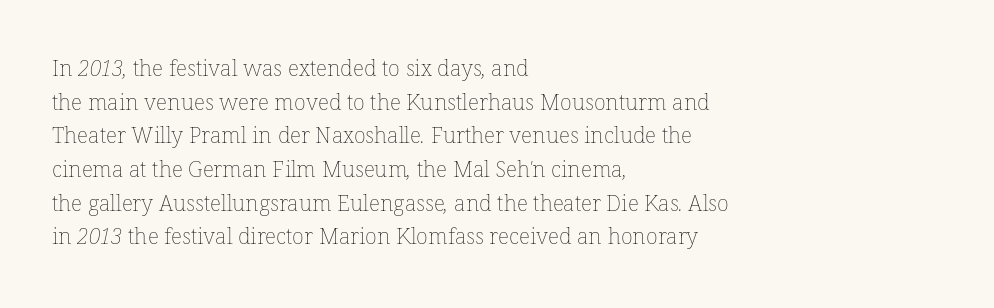
{"bold": "no", "underline": "no", "align": "left", "line_spacing": "normal", "line_spacing_ratio": 1.53, "letter_spacing": "normal", "letter_spacing_em": 0.0, "glyph_px": 22}
